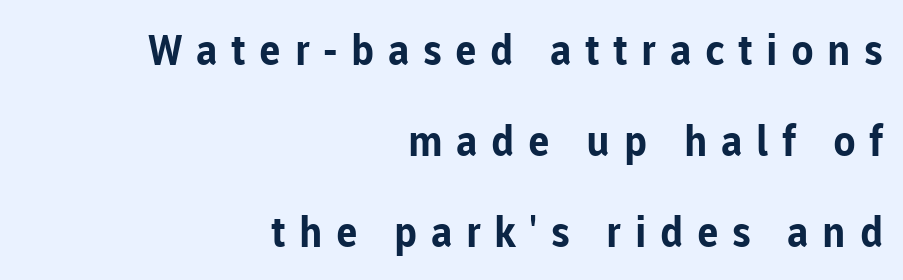
Q: Is the text bold? A: Yes.
Q: Is the text italic (slanted)? A: No, it is upright.
Q: Is the typeface a serif or a sans-serif typeface? A: Sans-serif.
Q: Is the text underlined? A: No.
Q: How is the paragraph aligned? A: Right-aligned.
Q: Is the spacing between letters normal or unusually wide? A: Unusually wide.
Q: Is the spacing between lines tight, normal or loose? A: Loose.
Q: Width (condensed, normal, or wide)? A: Normal.
Q: Stroke contrast? A: Low.
Q: x-height? A: Medium.
Q: Monospaced? A: No.
